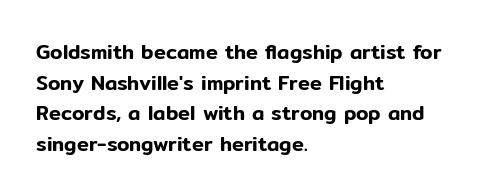
Posture: upright roman. Where is the straight margin? On the left. The passage shown stacks its lines at a standard gap. The passage shown is not underscored anywhere. The tracking reads as untouched default to a designer's eye.
